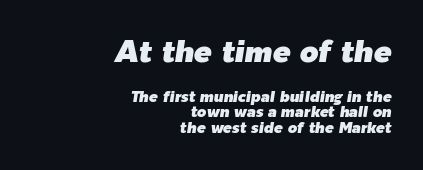
The image shows 30 px text type, italic (leaning right); set right-aligned, tight line spacing (1.03x), normal letter spacing, not underlined; the first (top) block is 2.0x larger; low stroke contrast and a medium x-height.
